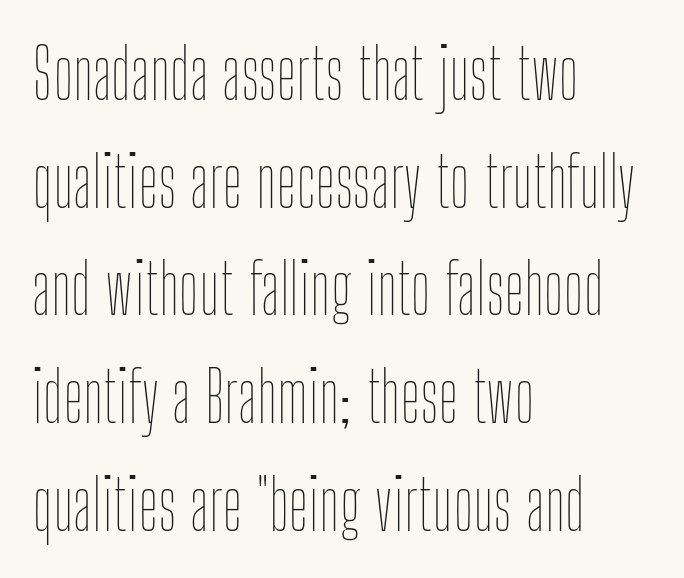
The image shows 69 px thin, condensed type, upright; set left-aligned, normal line spacing (1.56x), normal letter spacing, not underlined; low stroke contrast and a medium x-height.
